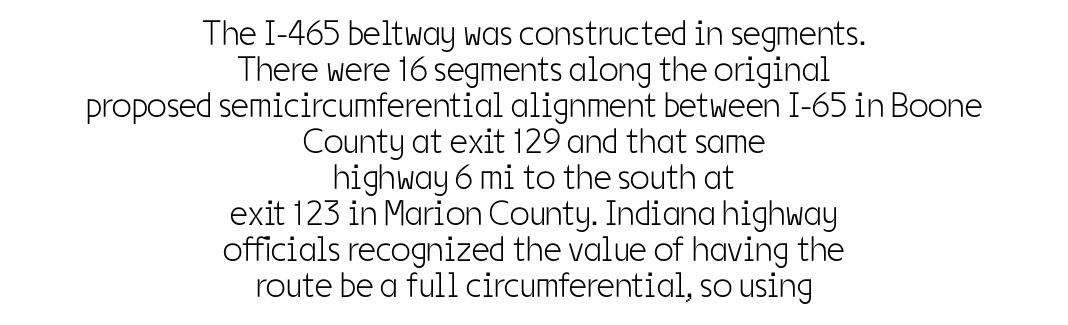
Q: Is the text bold? A: No.
Q: Is the text italic (slanted)? A: No, it is upright.
Q: Is the typeface a serif or a sans-serif typeface? A: Sans-serif.
Q: Is the text underlined? A: No.
Q: How is the paragraph aligned? A: Centered.
Q: Is the spacing between letters normal or unusually wide? A: Normal.
Q: Is the spacing between lines tight, normal or loose? A: Tight.
Q: Width (condensed, normal, or wide)? A: Condensed.
Q: Stroke contrast? A: Low.
Q: x-height? A: Medium.
Q: Monospaced? A: No.
